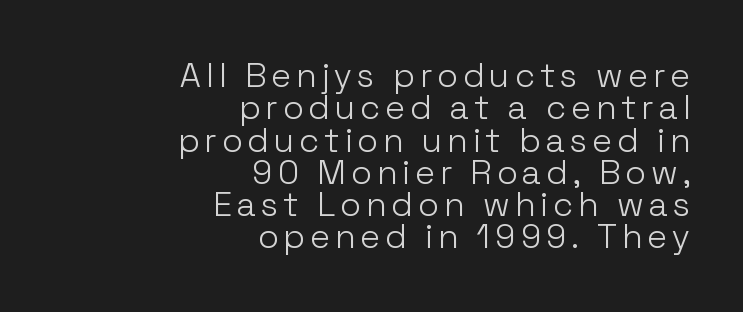
The image shows 34 px light sans-serif type, upright; set right-aligned, tight line spacing (0.95x), not underlined; low stroke contrast and a medium x-height.
